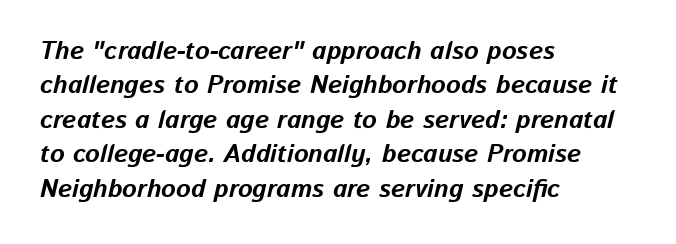
{"italic": "yes", "lean": "right", "slant_degrees": 13, "bold": "yes", "underline": "no", "align": "left", "line_spacing": "normal", "line_spacing_ratio": 1.38, "letter_spacing": "normal", "letter_spacing_em": 0.0, "glyph_px": 25}
